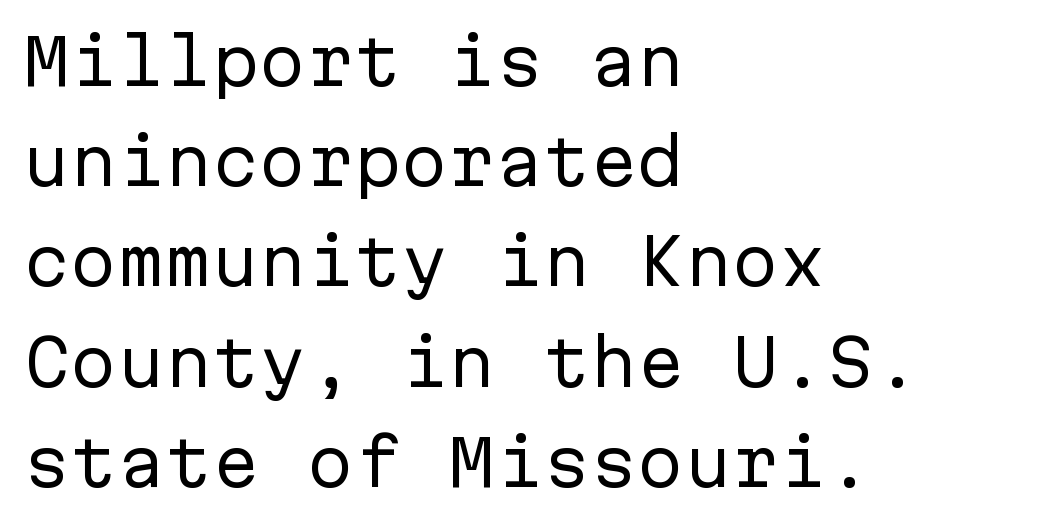
The image shows 63 px regular-weight sans-serif type, upright, monospaced; set left-aligned, normal line spacing (1.59x), normal letter spacing, not underlined; low stroke contrast and a medium x-height.
